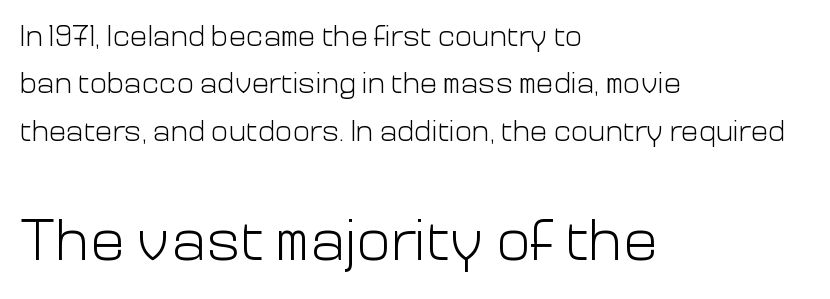
Q: Is the text bold? A: No.
Q: Is the text italic (slanted)? A: No, it is upright.
Q: Is the typeface a serif or a sans-serif typeface? A: Sans-serif.
Q: Is the text underlined? A: No.
Q: How is the paragraph aligned? A: Left-aligned.
Q: Is the spacing between letters normal or unusually wide? A: Normal.
Q: Is the spacing between lines tight, normal or loose? A: Normal.
Q: Which block of text is set in a larger size, the first (top) or the second (bottom)? A: The second (bottom) one.
Q: Width (condensed, normal, or wide)? A: Normal.
Q: Stroke contrast? A: Low.
Q: x-height? A: Medium.
Q: Monospaced? A: No.
